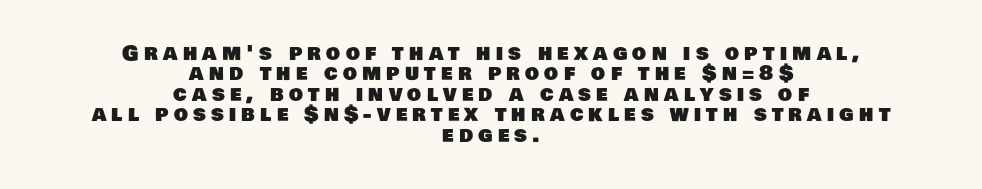
Q: Is the text underlined? A: No.
Q: How is the paragraph aligned? A: Centered.
Q: Is the spacing between letters normal or unusually wide? A: Unusually wide.
Q: Is the spacing between lines tight, normal or loose? A: Tight.
